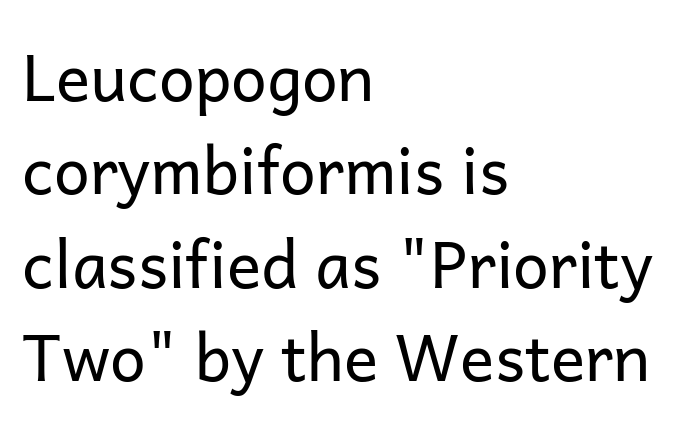
{"serif": "no", "italic": "no", "bold": "no", "weight": "regular", "width": "normal", "stroke_contrast": "low", "x_height": "medium", "monospaced": "no", "underline": "no", "align": "left", "line_spacing": "normal", "line_spacing_ratio": 1.46, "letter_spacing": "normal", "letter_spacing_em": 0.0, "glyph_px": 64}
